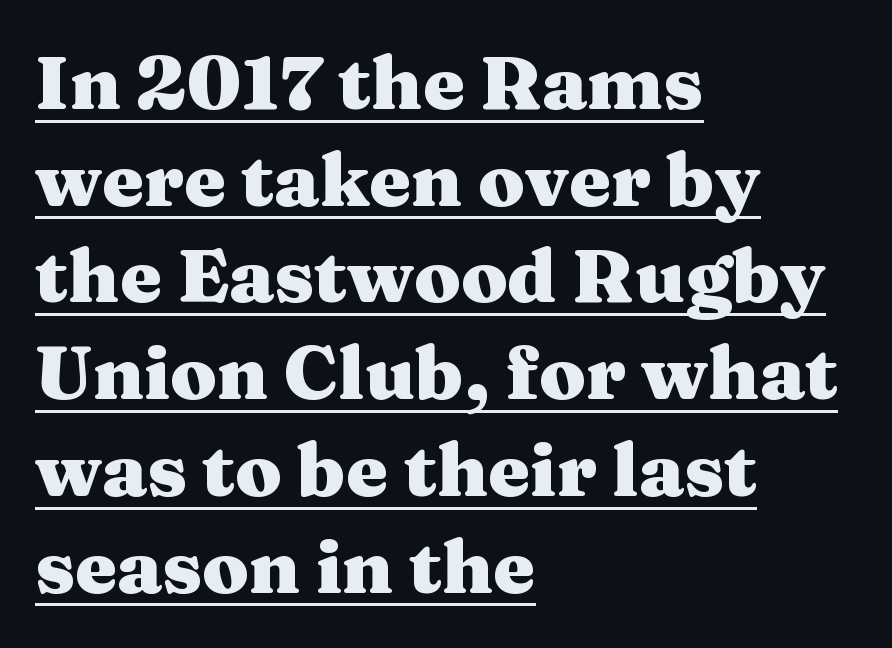
{"serif": "yes", "italic": "no", "bold": "yes", "weight": "heavy", "width": "wide", "stroke_contrast": "medium", "x_height": "medium", "monospaced": "no", "underline": "yes", "align": "left", "line_spacing": "normal", "line_spacing_ratio": 1.29, "letter_spacing": "normal", "letter_spacing_em": 0.0, "glyph_px": 75}
